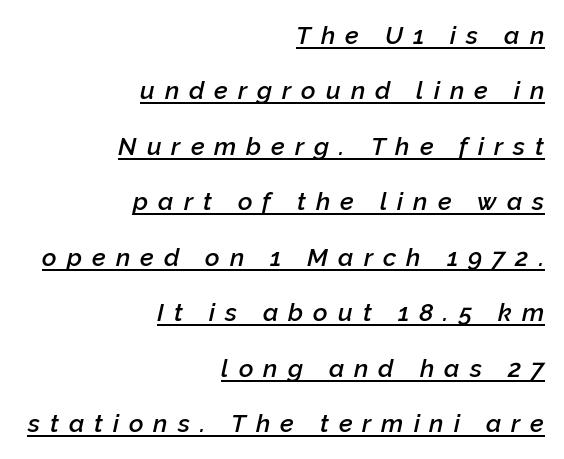
Underlining? Definitely there. Each new line begins a long way beneath the previous one. Here the glyphs are tracked loosely, breaking word shapes into spaced letters. These words are printed semibold, heavier than regular yet not bold. Line ends are locked; line starts wander.
